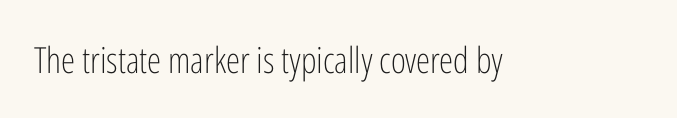
Letters have the restrained weight of plain body copy at most. Type without underlining. Do the letters lean? They stand straight. These lines are rendered in a variable-pitch font. Between one letter and the next there's only the usual sliver of space. Each letter's strokes conclude bluntly, with no projecting serifs.
